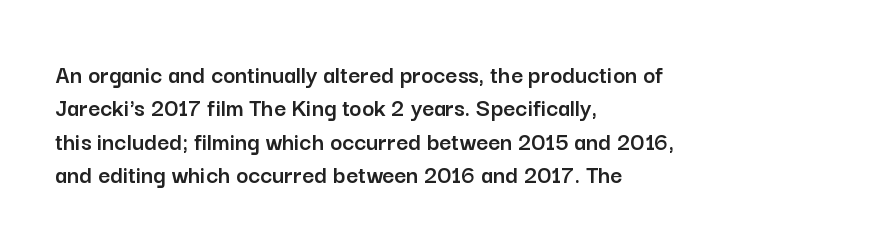
Q: Is the text italic (slanted)? A: No, it is upright.
Q: Is the text underlined? A: No.
Q: How is the paragraph aligned? A: Left-aligned.
Q: Is the spacing between letters normal or unusually wide? A: Normal.
Q: Is the spacing between lines tight, normal or loose? A: Normal.
